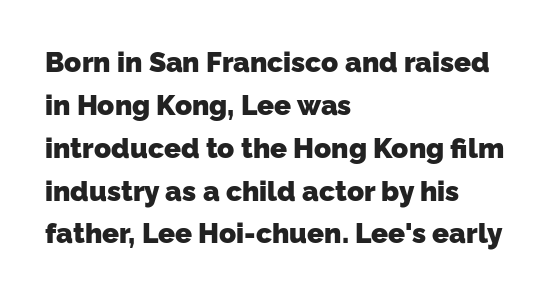
{"serif": "no", "bold": "yes", "weight": "heavy", "width": "normal", "stroke_contrast": "low", "x_height": "medium", "monospaced": "no", "underline": "no", "align": "left", "line_spacing": "normal", "line_spacing_ratio": 1.53, "letter_spacing": "normal", "letter_spacing_em": 0.0, "glyph_px": 28}
